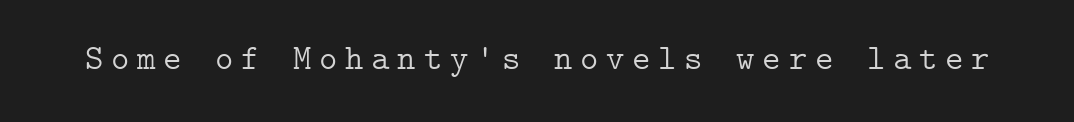
The image shows 35 px light serif type, upright; set unusually wide letter spacing (+0.22 em), not underlined; low stroke contrast and a medium x-height.
